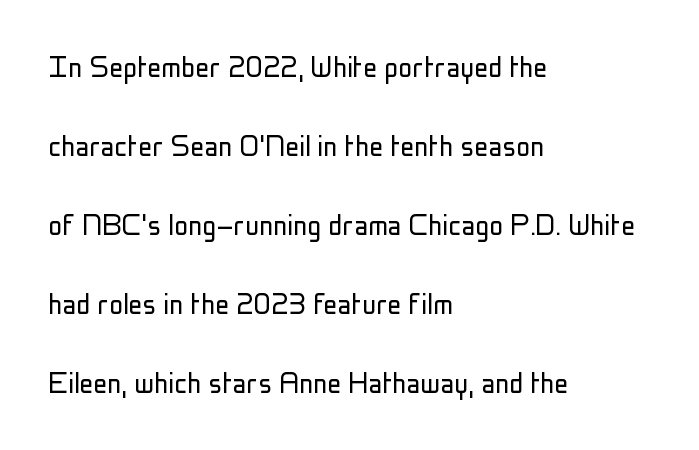
Words float on clear page, feet unadorned. This is roman type, the default non-slanted kind. Proportional: the letters do not fall into vertical columns. A student would call this left alignment; a typographer would say flush left, rag right. The face used here is rendered with its standard letterfit. The lines are spread far apart with generous leading.
